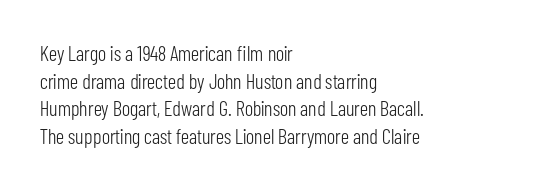
Q: Is the text bold? A: No.
Q: Is the text italic (slanted)? A: No, it is upright.
Q: Is the text underlined? A: No.
Q: How is the paragraph aligned? A: Left-aligned.
Q: Is the spacing between letters normal or unusually wide? A: Normal.
Q: Is the spacing between lines tight, normal or loose? A: Normal.
